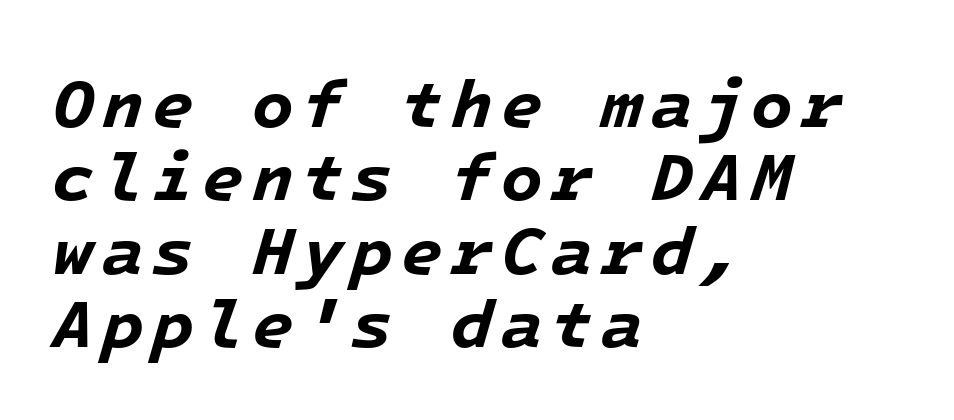
Q: Is the text bold? A: Yes.
Q: Is the text italic (slanted)? A: Yes, it leans right by about 16 degrees.
Q: Is the text underlined? A: No.
Q: How is the paragraph aligned? A: Left-aligned.
Q: Is the spacing between lines tight, normal or loose? A: Tight.
Q: Width (condensed, normal, or wide)? A: Normal.
Q: Stroke contrast? A: Low.
Q: x-height? A: Medium.
Q: Monospaced? A: Yes.
